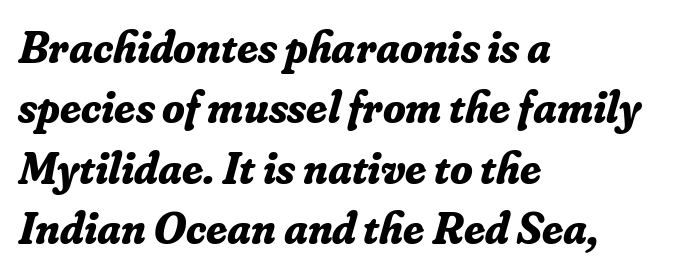
Q: Is the text bold? A: Yes.
Q: Is the text italic (slanted)? A: Yes, it leans right by about 16 degrees.
Q: Is the typeface a serif or a sans-serif typeface? A: Serif.
Q: Is the text underlined? A: No.
Q: How is the paragraph aligned? A: Left-aligned.
Q: Is the spacing between letters normal or unusually wide? A: Normal.
Q: Is the spacing between lines tight, normal or loose? A: Normal.
Q: Width (condensed, normal, or wide)? A: Normal.
Q: Stroke contrast? A: Low.
Q: x-height? A: Small.
Q: Monospaced? A: No.
